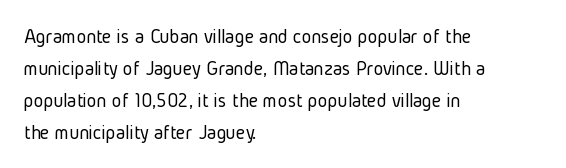
{"italic": "no", "bold": "no", "underline": "no", "align": "left", "line_spacing": "normal", "line_spacing_ratio": 1.52, "letter_spacing": "normal", "letter_spacing_em": 0.0, "glyph_px": 21}
